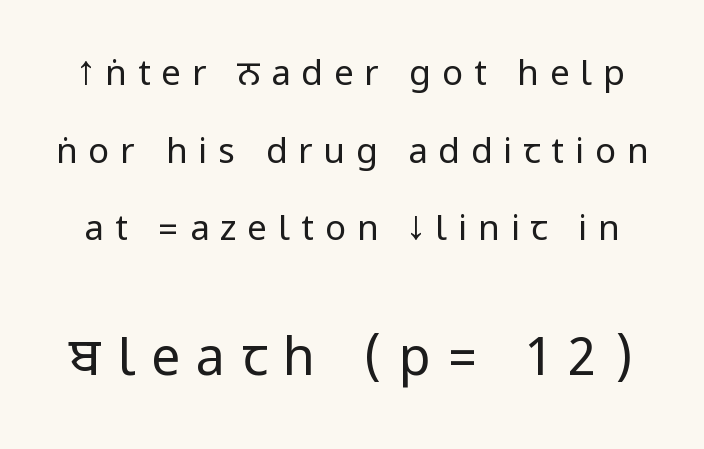
Q: Is the text bold? A: No.
Q: Is the text italic (slanted)? A: No, it is upright.
Q: Is the typeface a serif or a sans-serif typeface? A: Sans-serif.
Q: Is the text underlined? A: No.
Q: Is the spacing between letters normal or unusually wide? A: Unusually wide.
Q: Is the spacing between lines tight, normal or loose? A: Loose.
Q: Which block of text is set in a larger size, the first (top) or the second (bottom)? A: The second (bottom) one.
Q: Width (condensed, normal, or wide)? A: Condensed.
Q: Stroke contrast? A: Low.
